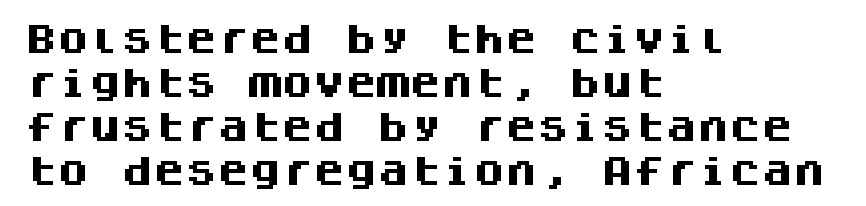
{"serif": "no", "italic": "no", "bold": "yes", "weight": "heavy", "width": "normal", "stroke_contrast": "medium", "x_height": "large", "monospaced": "yes", "underline": "no", "align": "left", "line_spacing": "normal", "line_spacing_ratio": 1.37, "letter_spacing": "normal", "letter_spacing_em": 0.0, "glyph_px": 32}
